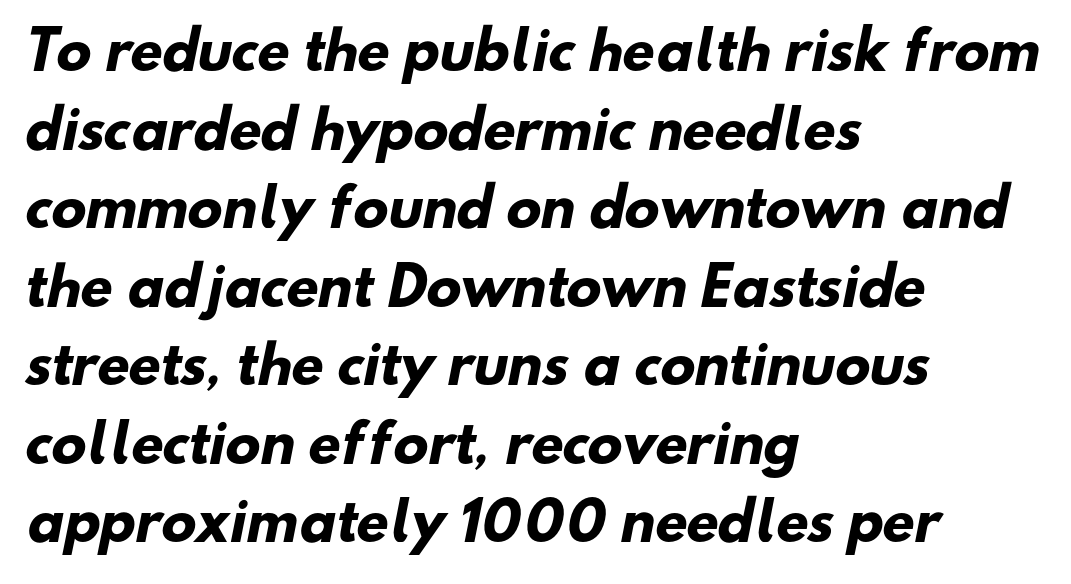
The image shows 52 px heavy sans-serif type; set left-aligned, normal line spacing (1.51x), normal letter spacing, not underlined; low stroke contrast and a small x-height.
